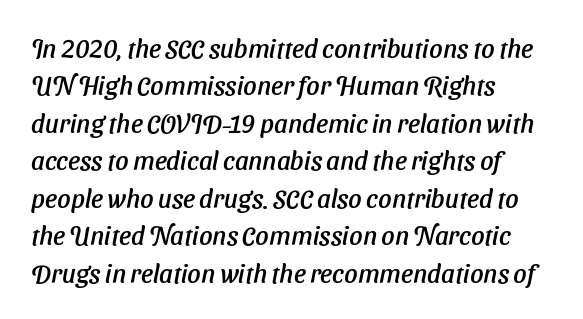
The image shows 26 px text type; set left-aligned, normal line spacing (1.44x), normal letter spacing, not underlined.
